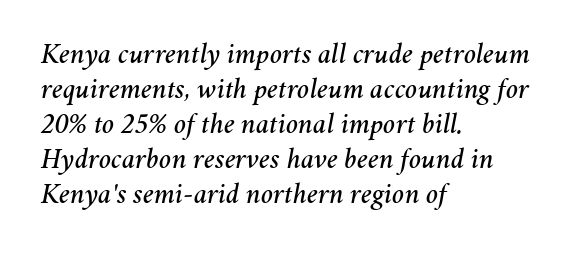
A typesetter would mark this as italic. Underline: absent. The rendering anchors every line to the left-hand side. Short note: letters normally spaced. A typesetter would call this proportional, since set widths differ per character.
